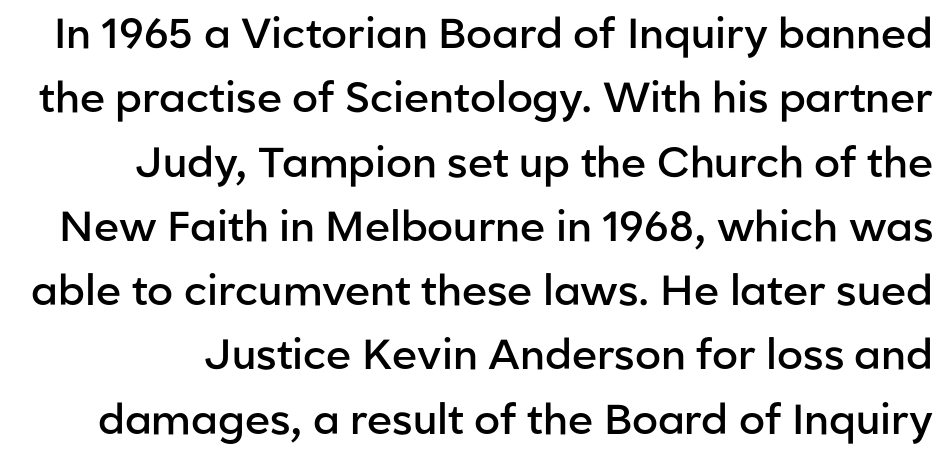
{"serif": "no", "italic": "no", "bold": "semi", "weight": "semibold", "width": "normal", "stroke_contrast": "low", "x_height": "medium", "monospaced": "no", "underline": "no", "line_spacing": "normal", "line_spacing_ratio": 1.53, "letter_spacing": "normal", "letter_spacing_em": 0.0, "glyph_px": 42}
